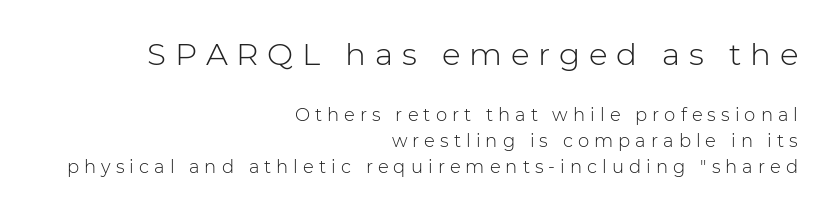
{"serif": "no", "italic": "no", "bold": "no", "weight": "light", "width": "normal", "stroke_contrast": "low", "x_height": "medium", "monospaced": "no", "underline": "no", "align": "right", "line_spacing": "normal", "line_spacing_ratio": 1.43, "letter_spacing": "wide", "letter_spacing_em": 0.28, "larger_block": "first", "size_ratio": 1.72, "glyph_px": 31}
